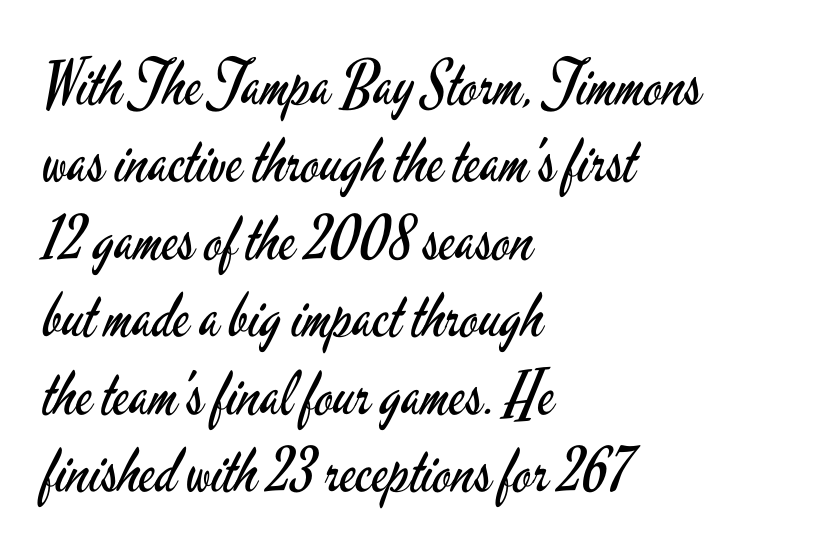
The passage shown stacks its lines at a standard gap. Only glyphs here, with clear space below each row. Alignment: flush left. Proportional: the letters do not fall into vertical columns. A light-to-regular cut is what we see here.
